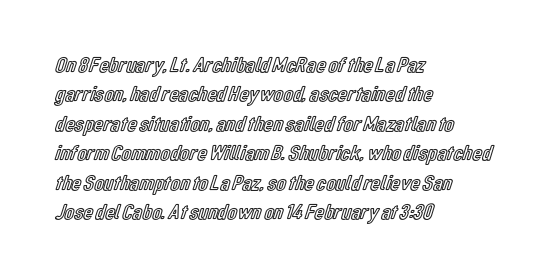
{"underline": "no", "align": "left", "line_spacing": "normal", "line_spacing_ratio": 1.34, "letter_spacing": "normal", "letter_spacing_em": 0.0, "glyph_px": 22}
